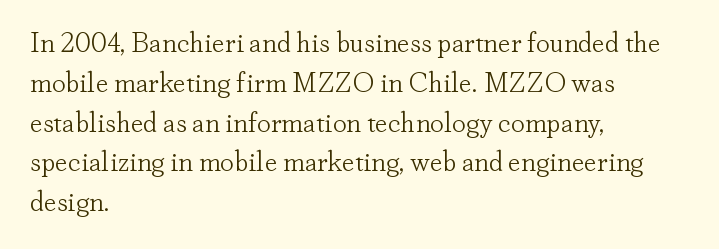
Line starts are locked; line ends wander. Compared with typical body copy, the letter spacing here is the same. A roman cut, with each character standing at attention. Leading: standard. The baseline area is clear.
